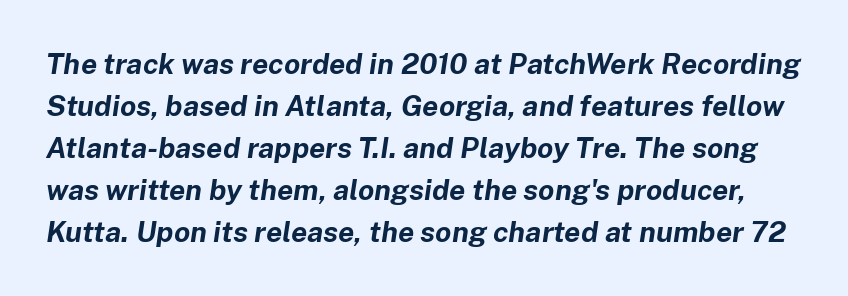
The image shows 29 px bold type, italic (leaning right); set normal line spacing (1.45x), normal letter spacing, not underlined; low stroke contrast and a medium x-height.
